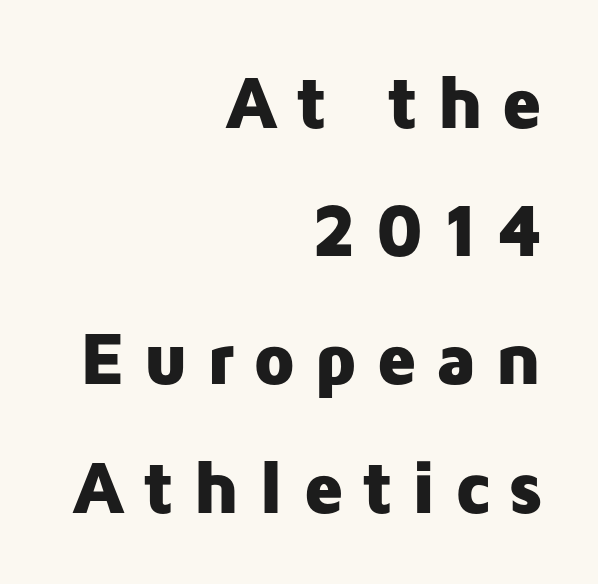
The image shows 75 px heavy sans-serif type, upright; set right-aligned, line spacing 1.71x, unusually wide letter spacing (+0.23 em), not underlined; low stroke contrast and a medium x-height.
